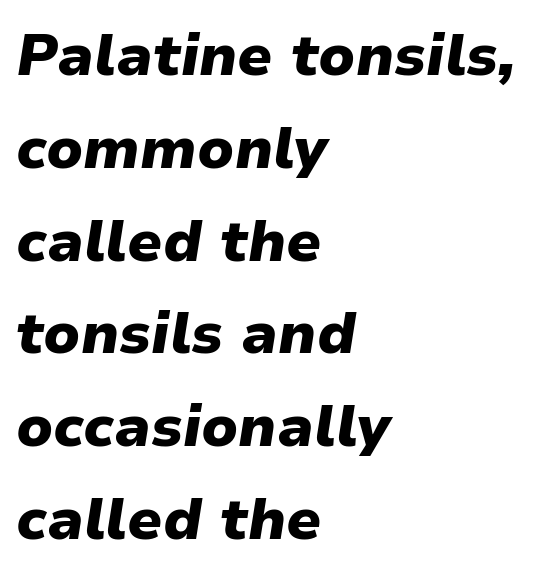
{"italic": "yes", "lean": "right", "slant_degrees": 9, "bold": "yes", "weight": "heavy", "width": "normal", "stroke_contrast": "low", "x_height": "medium", "monospaced": "no", "underline": "no", "align": "left", "line_spacing": "normal", "line_spacing_ratio": 1.6, "letter_spacing": "normal", "letter_spacing_em": 0.0, "glyph_px": 58}
